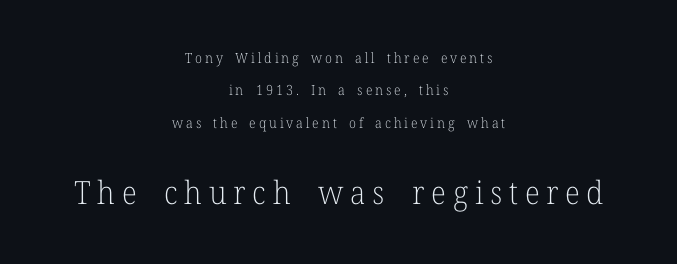
{"serif": "yes", "italic": "no", "bold": "no", "weight": "light", "width": "normal", "stroke_contrast": "low", "x_height": "medium", "monospaced": "no", "underline": "no", "align": "center", "line_spacing": "loose", "line_spacing_ratio": 2.32, "letter_spacing": "wide", "letter_spacing_em": 0.21, "larger_block": "second", "size_ratio": 2.29, "glyph_px": 32}
